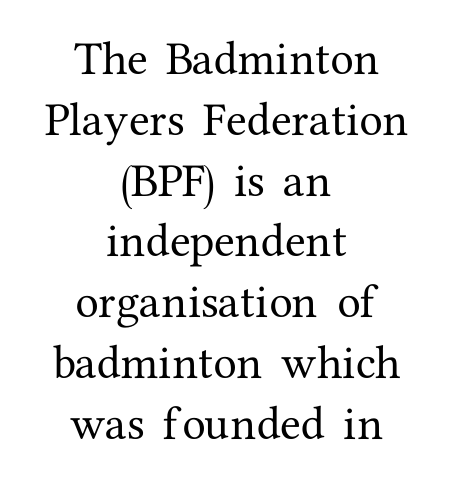
The image shows 38 px serif type, upright; set centered, normal line spacing (1.6x), normal letter spacing, not underlined; medium stroke contrast and a medium x-height.
